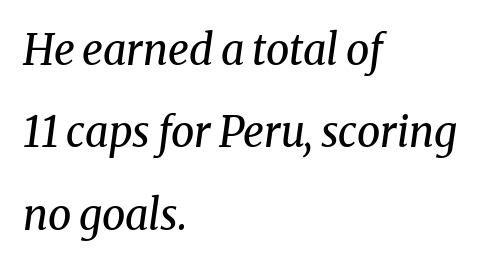
Q: Is the text bold? A: No.
Q: Is the text italic (slanted)? A: Yes, it leans right by about 8 degrees.
Q: Is the typeface a serif or a sans-serif typeface? A: Serif.
Q: Is the text underlined? A: No.
Q: How is the paragraph aligned? A: Left-aligned.
Q: Is the spacing between letters normal or unusually wide? A: Normal.
Q: Is the spacing between lines tight, normal or loose? A: Loose.
Q: Width (condensed, normal, or wide)? A: Normal.
Q: Stroke contrast? A: Medium.
Q: x-height? A: Medium.
Q: Monospaced? A: No.
